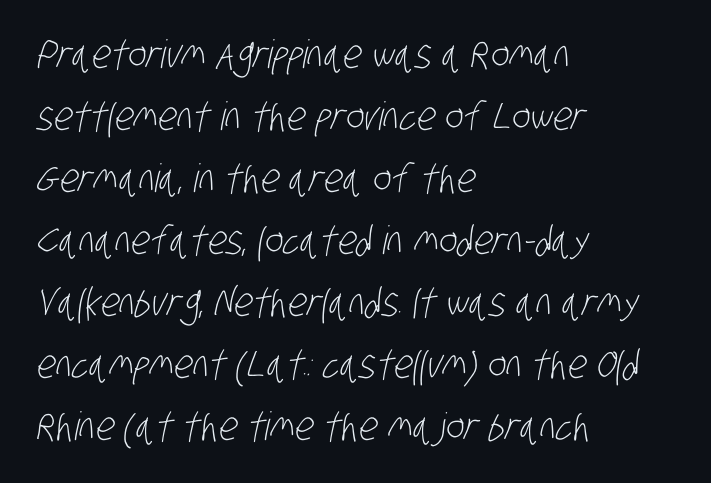
{"serif": "no", "bold": "no", "weight": "light", "width": "condensed", "stroke_contrast": "low", "x_height": "large", "monospaced": "no", "underline": "no", "align": "left", "line_spacing": "normal", "line_spacing_ratio": 1.59, "letter_spacing": "normal", "letter_spacing_em": 0.0, "glyph_px": 39}
